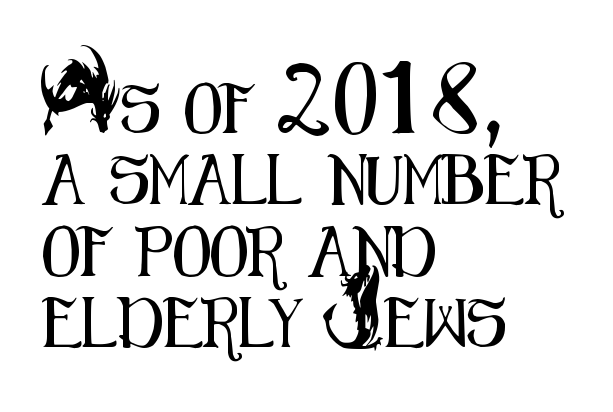
Q: Is the text italic (slanted)? A: No, it is upright.
Q: Is the typeface a serif or a sans-serif typeface? A: Sans-serif.
Q: Is the text underlined? A: No.
Q: How is the paragraph aligned? A: Left-aligned.
Q: Is the spacing between letters normal or unusually wide? A: Normal.
Q: Is the spacing between lines tight, normal or loose? A: Normal.
Q: Width (condensed, normal, or wide)? A: Condensed.
Q: Stroke contrast? A: Medium.
Q: x-height? A: Small.
Q: Monospaced? A: No.
